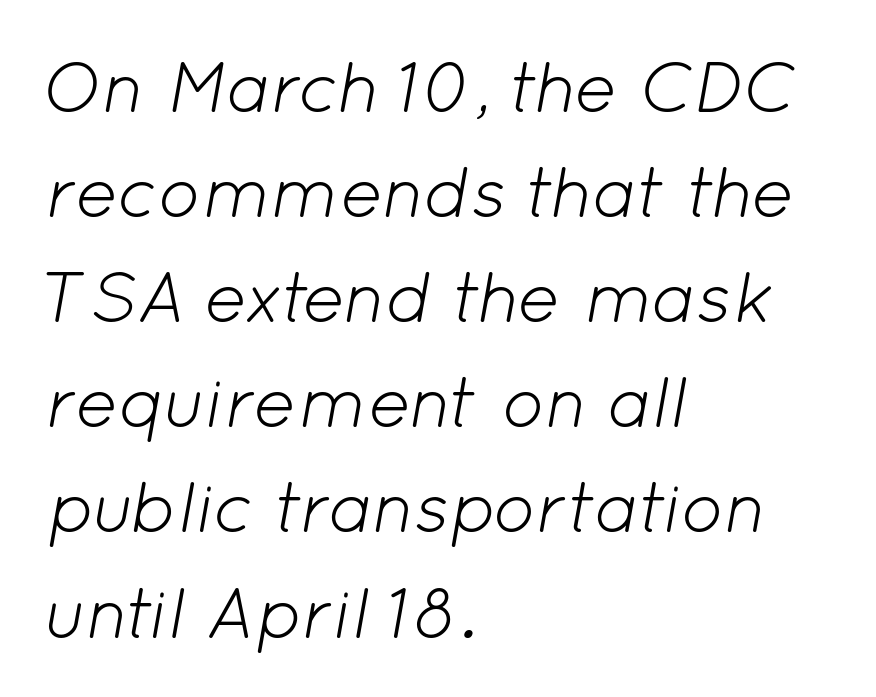
This sample uses an oblique cut, with every glyph tilted off the vertical. Is the block centered? No — it sits flush against the left margin. The line-height multiplier appears to be the usual default. In terms of letterspacing, this is plain default setting. The cut favours lightness, reaching ordinary text weight at its darkest. Do the characters align in a grid? No, the font is proportional.
